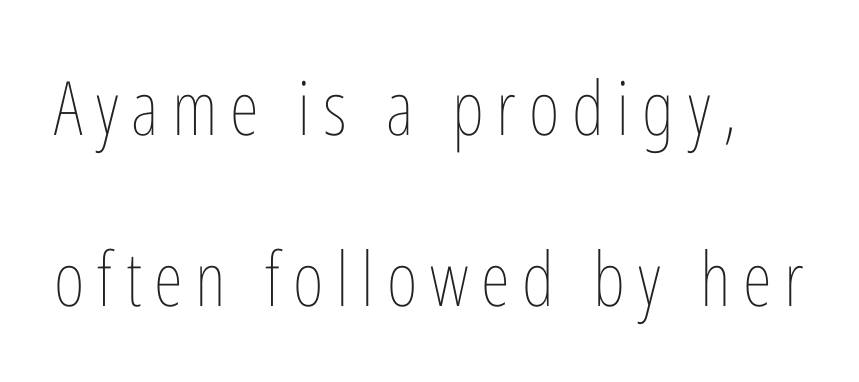
The image shows 75 px thin, condensed type, upright; set loose line spacing (2.28x), not underlined; low stroke contrast and a medium x-height.
